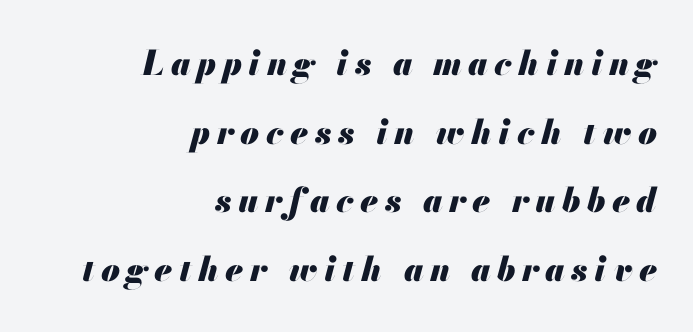
All the whitespace from short lines collects on the left. Nobody drew a line under any word here. Leading is clearly above the norm, producing a sparse column. A typesetter would mark this as italic. The passage shown is typed in a proportional face where columns would drift. Every letter is thick-stroked: bold, no question.
